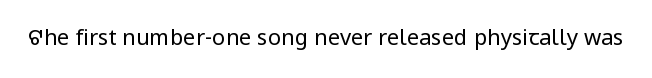
The image shows 22 px text type, upright; set normal letter spacing, not underlined.
